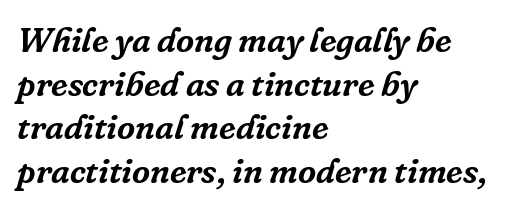
The image shows 35 px serif type, italic (leaning right); set left-aligned, normal line spacing (1.25x), normal letter spacing, not underlined; low stroke contrast and a medium x-height.
